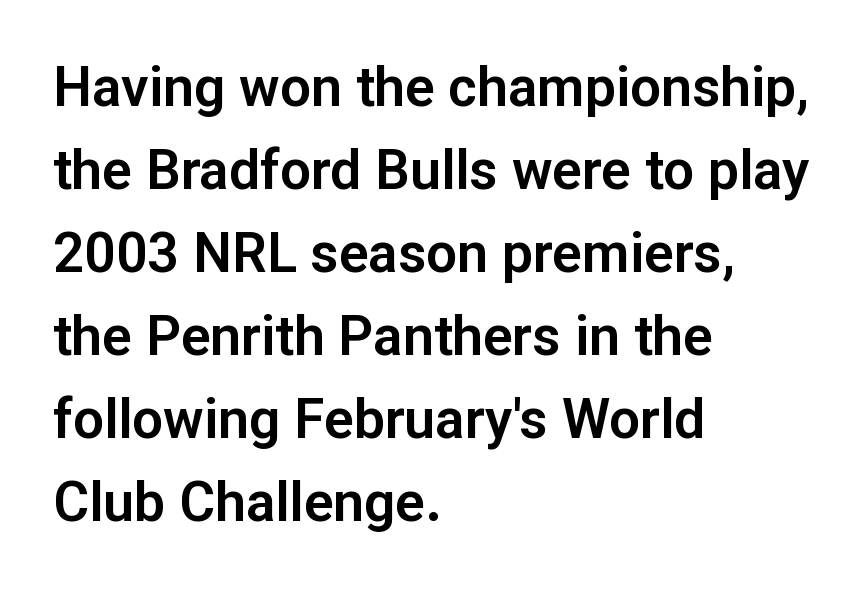
Check under the words: just untouched page. These lines are rendered in a variable-pitch font. Horizontally, the lines are justified to the leading edge only. This rendering leaves character spacing at its baseline value. Classification — sans serif.
